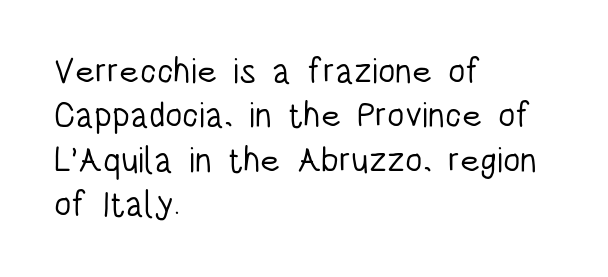
{"serif": "no", "italic": "no", "bold": "no", "weight": "light", "width": "condensed", "stroke_contrast": "low", "x_height": "large", "monospaced": "no", "underline": "no", "align": "left", "line_spacing": "normal", "line_spacing_ratio": 1.27, "letter_spacing": "normal", "letter_spacing_em": 0.0, "glyph_px": 35}
